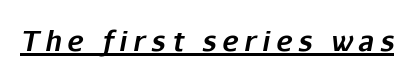
{"italic": "yes", "lean": "right", "slant_degrees": 11, "bold": "yes", "underline": "yes", "letter_spacing": "wide", "letter_spacing_em": 0.22, "glyph_px": 27}
